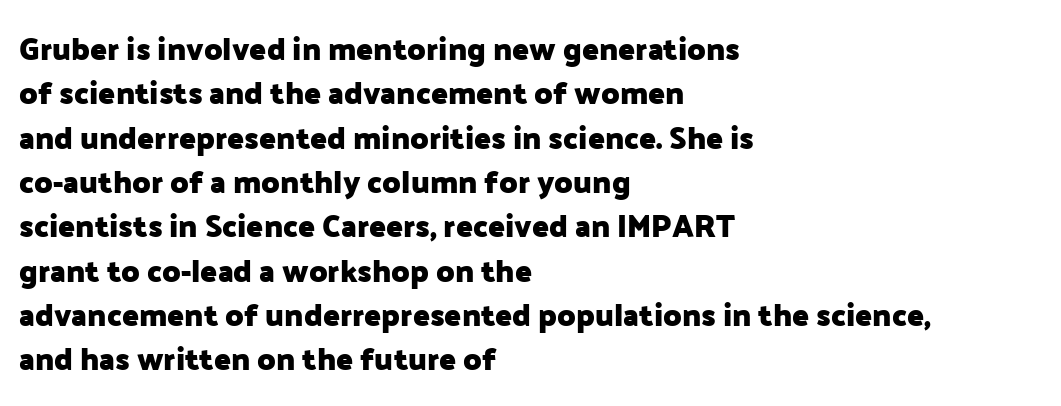
Q: Is the text bold? A: Yes.
Q: Is the text italic (slanted)? A: No, it is upright.
Q: Is the typeface a serif or a sans-serif typeface? A: Sans-serif.
Q: Is the text underlined? A: No.
Q: How is the paragraph aligned? A: Left-aligned.
Q: Is the spacing between letters normal or unusually wide? A: Normal.
Q: Is the spacing between lines tight, normal or loose? A: Normal.
Q: Width (condensed, normal, or wide)? A: Normal.
Q: Stroke contrast? A: Low.
Q: x-height? A: Medium.
Q: Monospaced? A: No.
